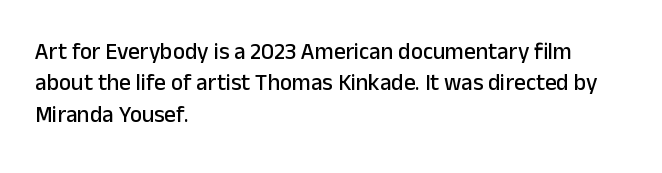
{"italic": "no", "underline": "no", "align": "left", "line_spacing": "normal", "line_spacing_ratio": 1.36, "letter_spacing": "normal", "letter_spacing_em": 0.0, "glyph_px": 23}
